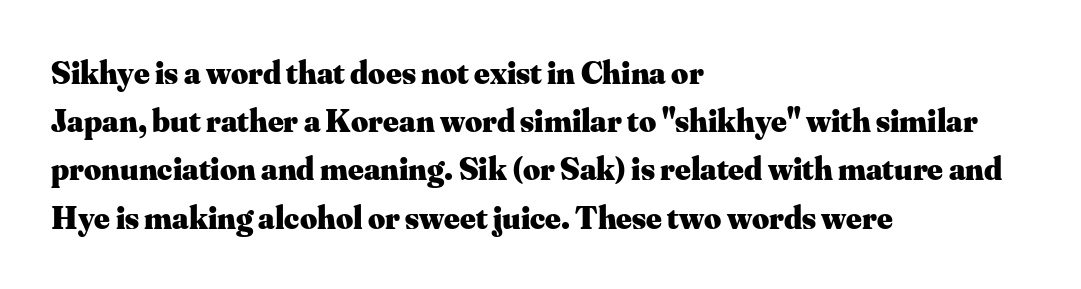
The image shows 33 px heavy serif type, upright; set left-aligned, normal line spacing (1.46x), normal letter spacing, not underlined; medium stroke contrast and a small x-height.
